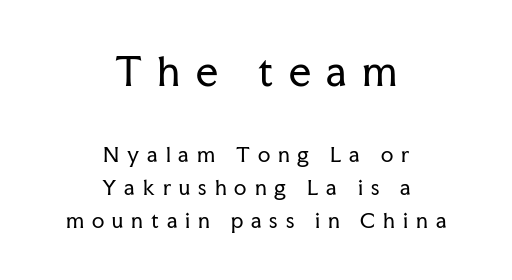
The image shows 39 px regular-weight serif type, upright; set centered, normal line spacing (1.66x), unusually wide letter spacing (+0.4 em), not underlined; the first (top) block is 1.95x larger; low stroke contrast and a medium x-height.
